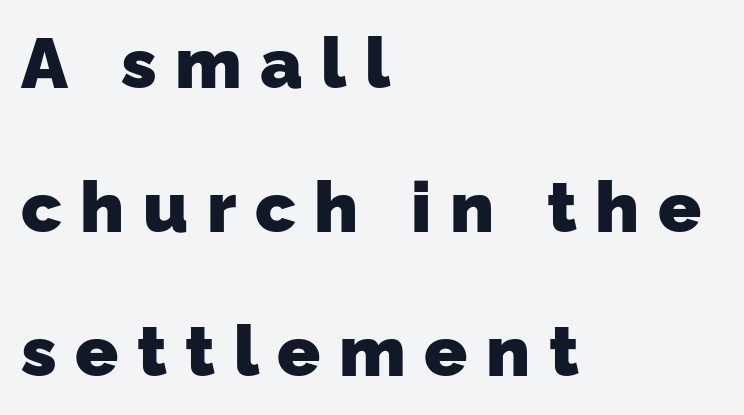
The image shows 71 px heavy sans-serif type; set left-aligned, loose line spacing (2.03x), unusually wide letter spacing (+0.26 em), not underlined; low stroke contrast and a medium x-height.
